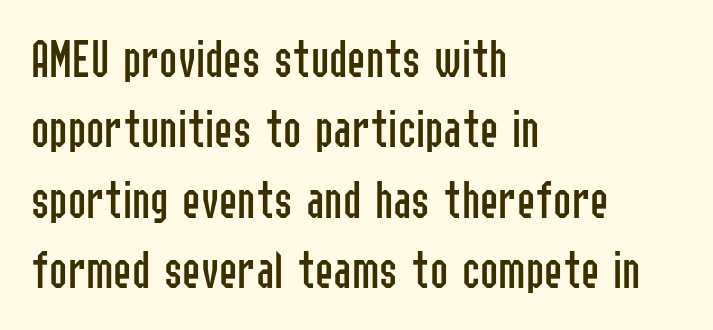
The letterforms sit shoulder to shoulder at normal distance. Vertical spacing — default. The baseline area is clear. These lines are rendered in a variable-pitch font. Ordinary non-slanted type is in use. Weight: regular or lighter.
